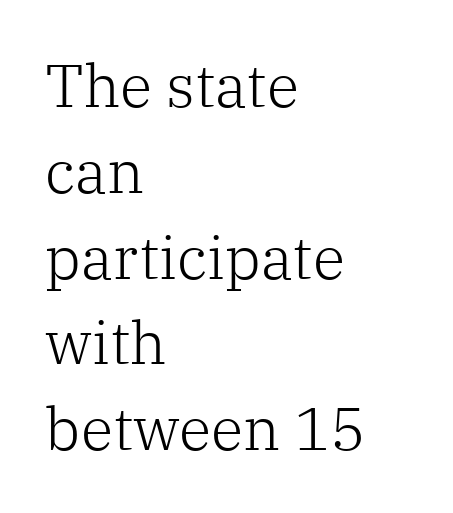
The image shows 60 px light serif type, upright; set left-aligned, normal line spacing (1.43x), normal letter spacing, not underlined; low stroke contrast and a medium x-height.
